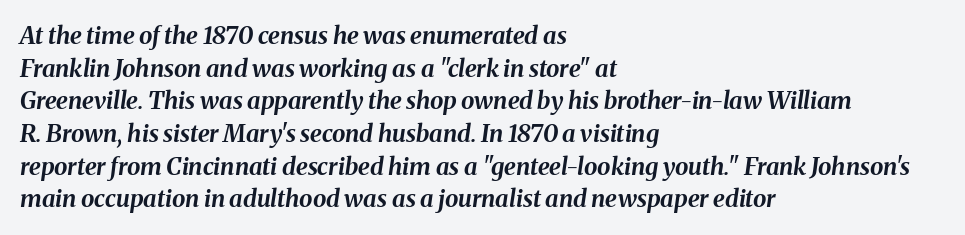
Bold? Absolutely — the strokes are thick and heavy. The compositor pushed each line to the left boundary. Check under the words: just untouched page. Each word holds together tightly as a unit, with standard inter-letter gaps. The vertical gap from one line to the next is medium.
